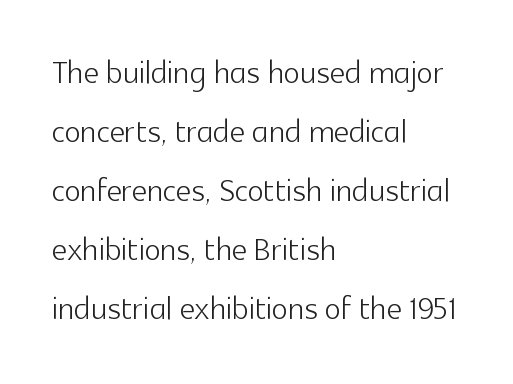
{"serif": "no", "italic": "no", "bold": "no", "weight": "light", "width": "normal", "x_height": "medium", "monospaced": "no", "underline": "no", "align": "left", "line_spacing": "normal", "line_spacing_ratio": 1.37, "letter_spacing": "normal", "letter_spacing_em": 0.0, "glyph_px": 43}
